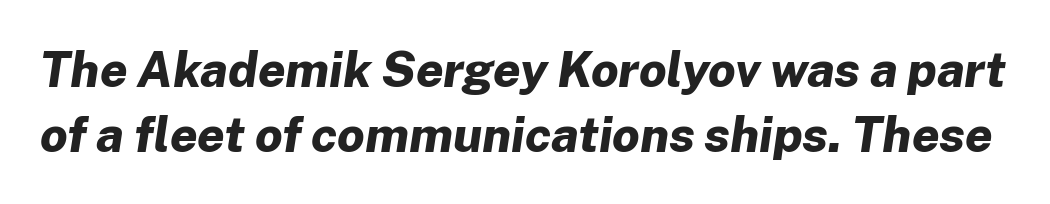
Q: Is the text bold? A: Yes.
Q: Is the text italic (slanted)? A: Yes, it leans right by about 8 degrees.
Q: Is the text underlined? A: No.
Q: Is the spacing between letters normal or unusually wide? A: Normal.
Q: Is the spacing between lines tight, normal or loose? A: Normal.
Q: Width (condensed, normal, or wide)? A: Normal.
Q: Stroke contrast? A: Low.
Q: x-height? A: Medium.
Q: Monospaced? A: No.
